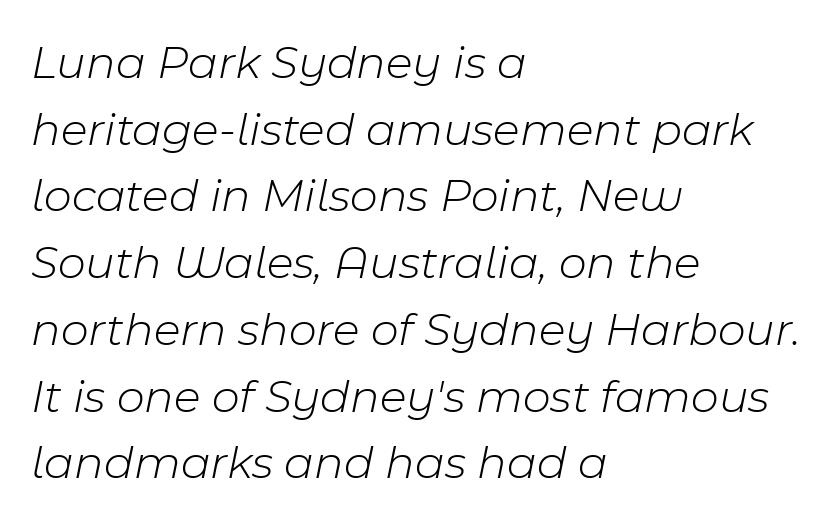
The image shows 48 px light type, italic (leaning right); set left-aligned, normal line spacing (1.39x), normal letter spacing, not underlined; low stroke contrast and a medium x-height.
